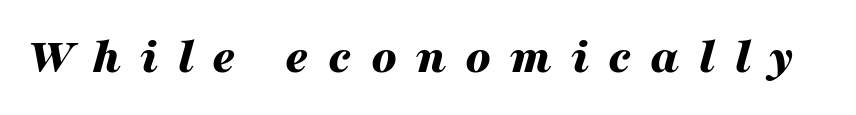
{"italic": "yes", "lean": "right", "slant_degrees": 16, "bold": "yes", "weight": "bold", "width": "wide", "stroke_contrast": "medium", "x_height": "medium", "monospaced": "no", "underline": "no", "letter_spacing": "wide", "letter_spacing_em": 0.38, "glyph_px": 50}
